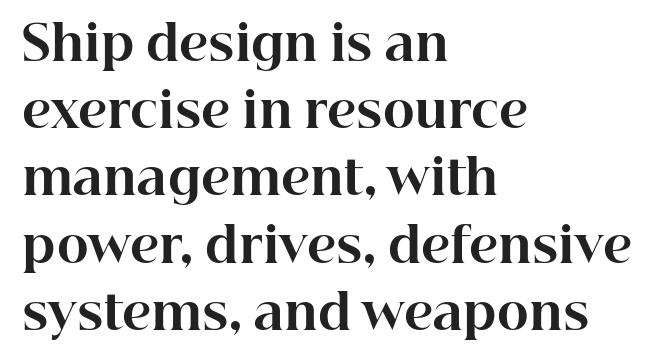
Q: Is the text bold? A: Yes.
Q: Is the text italic (slanted)? A: No, it is upright.
Q: Is the typeface a serif or a sans-serif typeface? A: Serif.
Q: Is the text underlined? A: No.
Q: How is the paragraph aligned? A: Left-aligned.
Q: Is the spacing between letters normal or unusually wide? A: Normal.
Q: Is the spacing between lines tight, normal or loose? A: Normal.
Q: Width (condensed, normal, or wide)? A: Normal.
Q: Stroke contrast? A: High.
Q: x-height? A: Medium.
Q: Monospaced? A: No.
